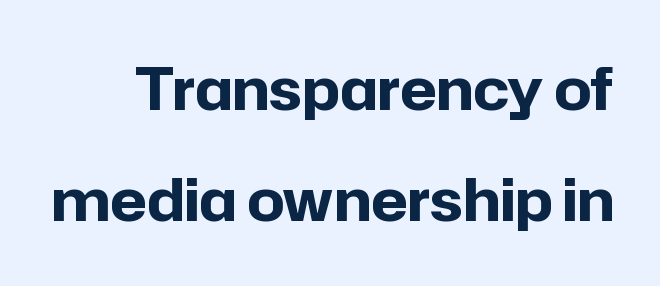
Q: Is the text bold? A: Yes.
Q: Is the text italic (slanted)? A: No, it is upright.
Q: Is the typeface a serif or a sans-serif typeface? A: Sans-serif.
Q: Is the text underlined? A: No.
Q: Is the spacing between letters normal or unusually wide? A: Normal.
Q: Is the spacing between lines tight, normal or loose? A: Loose.
Q: Width (condensed, normal, or wide)? A: Normal.
Q: Stroke contrast? A: Low.
Q: x-height? A: Medium.
Q: Monospaced? A: No.
